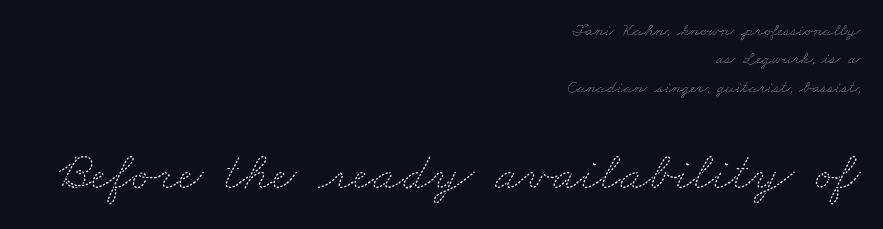
The image shows 54 px thin, wide type; set right-aligned, normal line spacing (1.57x), normal letter spacing, not underlined; the second (bottom) block is 3.0x larger; medium stroke contrast and a small x-height.
